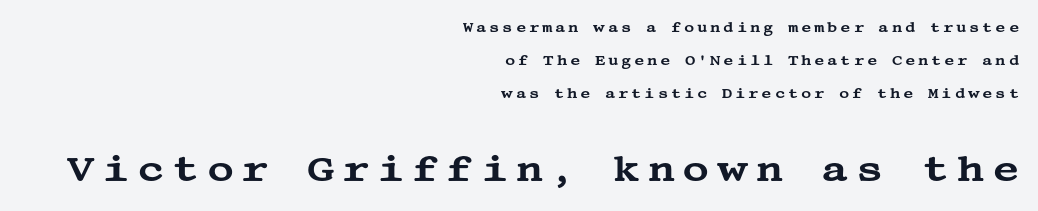
Whoever set this chose breathing room over compactness in the vertical rhythm. Bigger letters appear in the bottom chunk; the top chunk is reduced. The passage shown has open, widely tracked lettering throughout. This rendering features lettering with no underline. Posture: upright roman. Serifs: yes, visible at the terminals of the letterforms.
